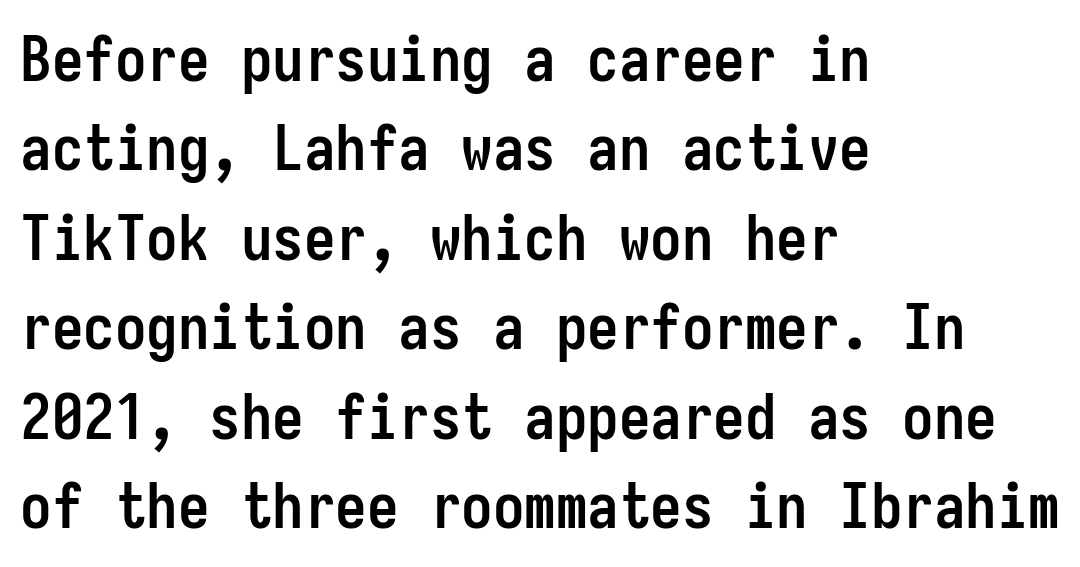
Q: Is the text bold? A: Yes.
Q: Is the text italic (slanted)? A: No, it is upright.
Q: Is the typeface a serif or a sans-serif typeface? A: Sans-serif.
Q: Is the text underlined? A: No.
Q: How is the paragraph aligned? A: Left-aligned.
Q: Is the spacing between letters normal or unusually wide? A: Normal.
Q: Is the spacing between lines tight, normal or loose? A: Normal.
Q: Width (condensed, normal, or wide)? A: Condensed.
Q: Stroke contrast? A: Low.
Q: x-height? A: Medium.
Q: Monospaced? A: Yes.
